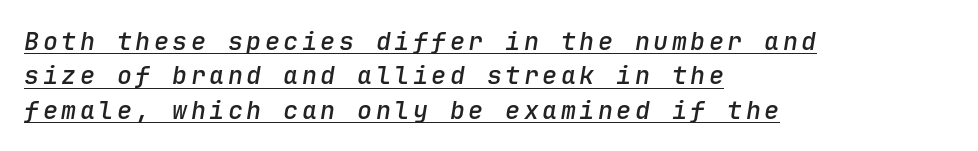
{"italic": "yes", "lean": "right", "slant_degrees": 9, "bold": "semi", "underline": "yes", "align": "left", "line_spacing": "normal", "line_spacing_ratio": 1.38, "glyph_px": 25}
